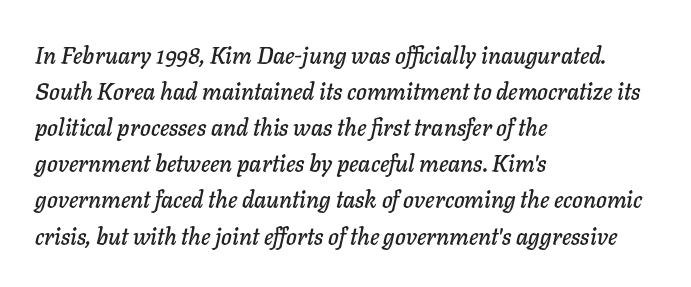
These lines were composed using italics. Does the leading feel generous? No, just average. The strip under each line holds only bare page. If you drew a ruler down the left edge, every line would touch it. No extra tracking has been applied to these lines.
